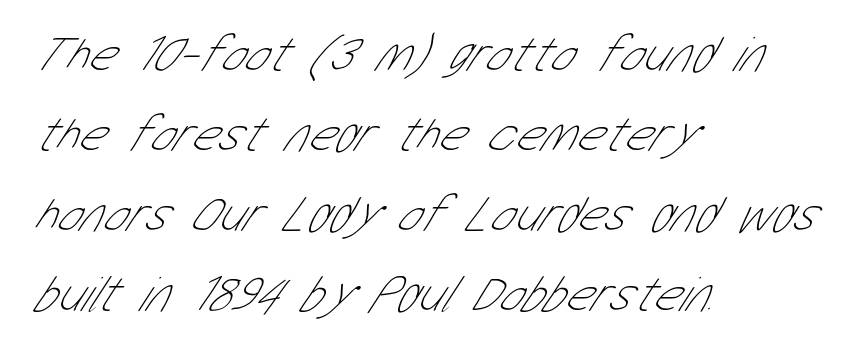
The image shows 51 px thin, condensed sans-serif type; set left-aligned, normal line spacing (1.57x), normal letter spacing, not underlined; low stroke contrast and a medium x-height.
